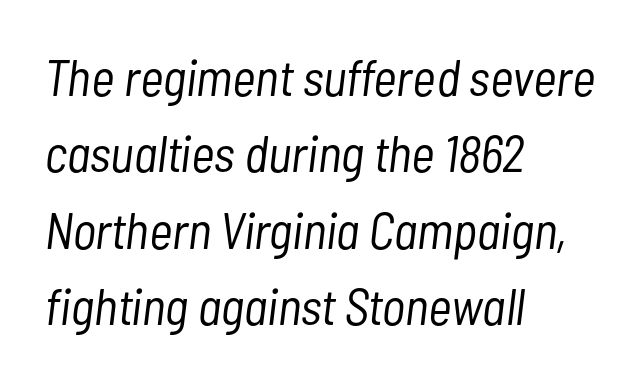
Q: Is the text bold? A: No.
Q: Is the text italic (slanted)? A: Yes, it leans right by about 7 degrees.
Q: Is the text underlined? A: No.
Q: How is the paragraph aligned? A: Left-aligned.
Q: Is the spacing between letters normal or unusually wide? A: Normal.
Q: Is the spacing between lines tight, normal or loose? A: Normal.
Q: Width (condensed, normal, or wide)? A: Condensed.
Q: Stroke contrast? A: Low.
Q: x-height? A: Medium.
Q: Monospaced? A: No.
